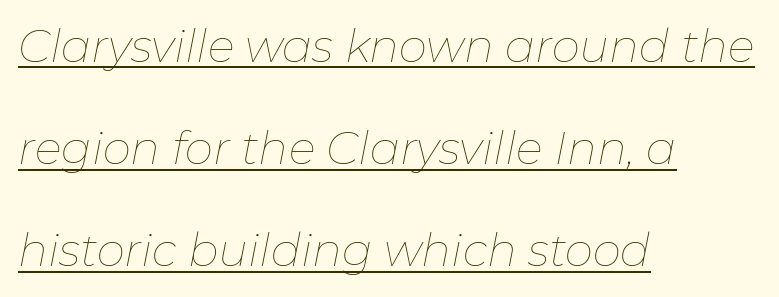
The image shows 45 px thin type, italic (leaning right); set left-aligned, loose line spacing (2.27x), normal letter spacing, underlined; low stroke contrast and a medium x-height.
